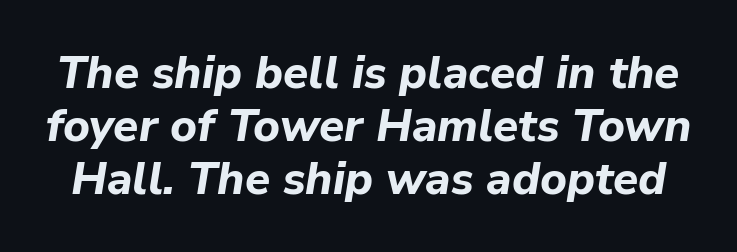
{"italic": "yes", "lean": "right", "slant_degrees": 9, "bold": "yes", "weight": "bold", "width": "normal", "stroke_contrast": "low", "x_height": "medium", "monospaced": "no", "underline": "no", "line_spacing": "tight", "line_spacing_ratio": 1.15, "letter_spacing": "normal", "letter_spacing_em": 0.0, "glyph_px": 46}
